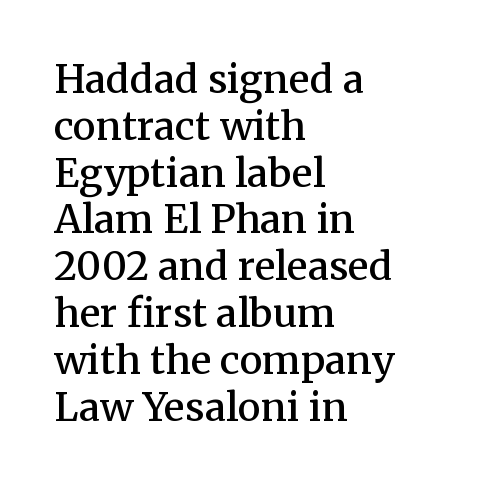
Q: Is the text bold? A: Semi-bold.
Q: Is the text italic (slanted)? A: No, it is upright.
Q: Is the typeface a serif or a sans-serif typeface? A: Serif.
Q: Is the text underlined? A: No.
Q: How is the paragraph aligned? A: Left-aligned.
Q: Is the spacing between letters normal or unusually wide? A: Normal.
Q: Width (condensed, normal, or wide)? A: Normal.
Q: Stroke contrast? A: Medium.
Q: x-height? A: Medium.
Q: Monospaced? A: No.
